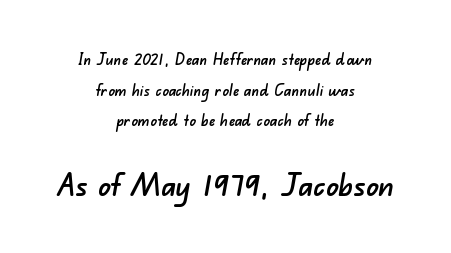
The image shows 31 px sans-serif type; set centered, loose line spacing (1.91x), normal letter spacing, not underlined; the second (bottom) block is 1.94x larger; low stroke contrast and a small x-height.
